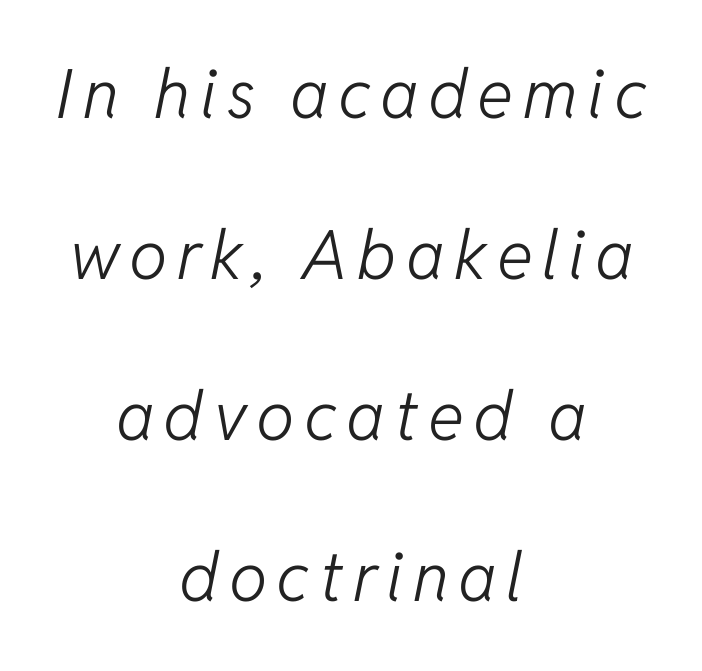
Q: Is the text bold? A: No.
Q: Is the text italic (slanted)? A: Yes, it leans right by about 11 degrees.
Q: Is the text underlined? A: No.
Q: How is the paragraph aligned? A: Centered.
Q: Is the spacing between lines tight, normal or loose? A: Loose.
Q: Width (condensed, normal, or wide)? A: Normal.
Q: Stroke contrast? A: Low.
Q: x-height? A: Medium.
Q: Monospaced? A: No.
